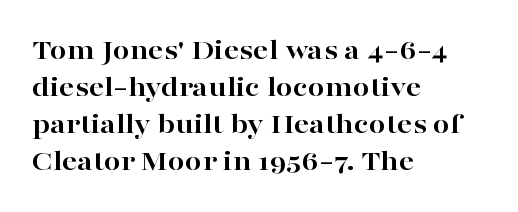
The image shows 30 px bold, wide serif type, upright; set left-aligned, line spacing 1.23x, normal letter spacing, not underlined; high stroke contrast and a medium x-height.
